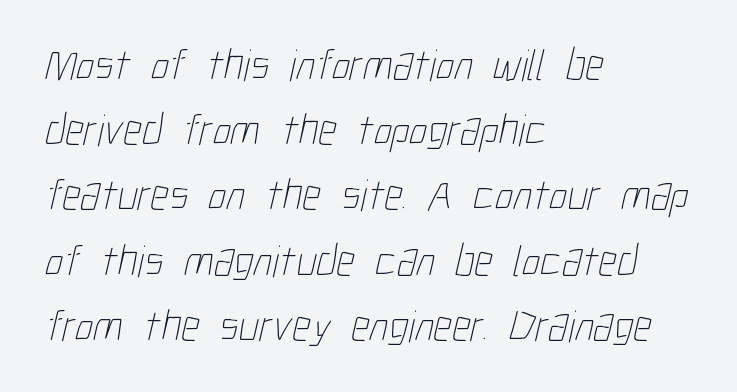
{"bold": "no", "weight": "thin", "width": "condensed", "stroke_contrast": "low", "x_height": "medium", "monospaced": "no", "underline": "no", "align": "left", "line_spacing": "normal", "line_spacing_ratio": 1.45, "letter_spacing": "normal", "letter_spacing_em": 0.0, "glyph_px": 45}
